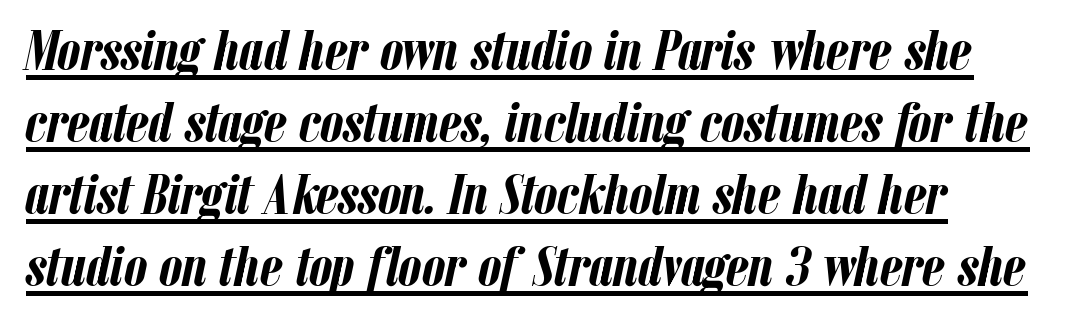
{"italic": "yes", "lean": "right", "slant_degrees": 12, "bold": "yes", "weight": "semibold", "width": "condensed", "stroke_contrast": "low", "x_height": "medium", "monospaced": "no", "underline": "yes", "line_spacing_ratio": 1.24, "letter_spacing": "normal", "letter_spacing_em": 0.0, "glyph_px": 58}
